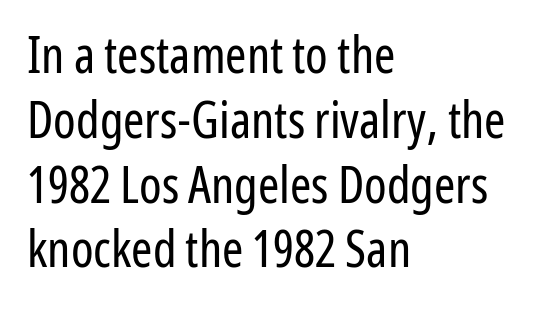
{"serif": "no", "italic": "no", "bold": "no", "weight": "regular", "width": "condensed", "stroke_contrast": "low", "x_height": "medium", "monospaced": "no", "underline": "no", "align": "left", "line_spacing": "normal", "line_spacing_ratio": 1.27, "letter_spacing": "normal", "letter_spacing_em": 0.0, "glyph_px": 51}
